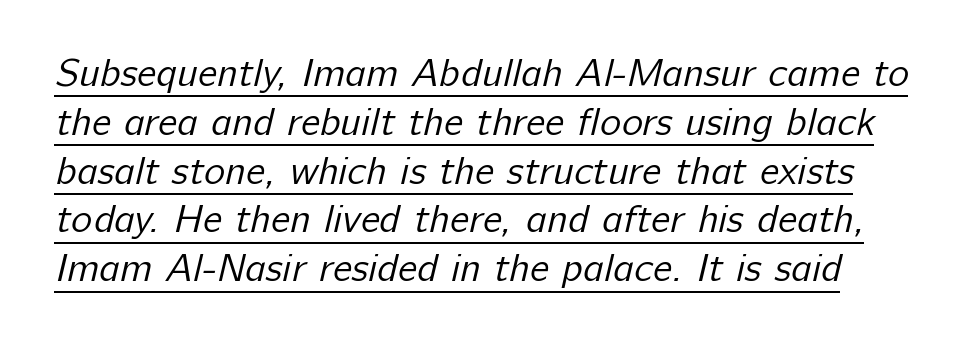
No extra ink here — the face is not bold. Stroke terminals: plain, sans-serif. The rendered words wear a rule along their underside. You could not count columns in this text — the font is proportionally spaced. No extra tracking has been applied to these lines.
